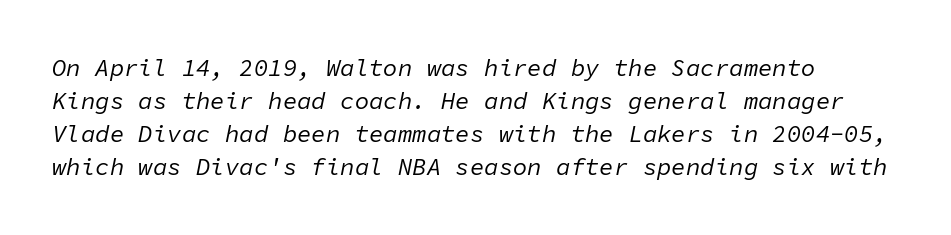
In terms of leading, this rendering sits right in the middle. Is the type slanted? Yes — the strokes lean at a clear angle. The glyphs are unaccompanied by any horizontal stroke below them. Nothing unusual about the tracking: characters are spaced as the font intends. The letters look calm and open, with moderate or lighter stems.
